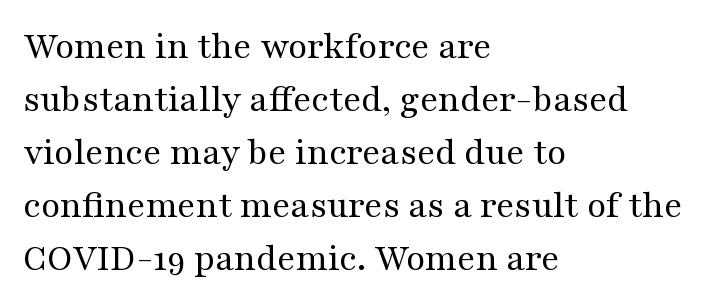
{"serif": "yes", "italic": "no", "bold": "no", "weight": "regular", "width": "wide", "stroke_contrast": "medium", "x_height": "medium", "monospaced": "no", "underline": "no", "align": "left", "line_spacing": "normal", "line_spacing_ratio": 1.36, "letter_spacing": "normal", "letter_spacing_em": 0.0, "glyph_px": 39}
